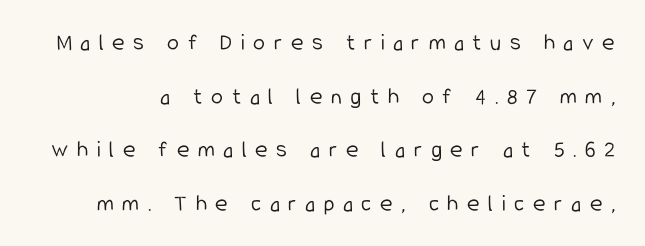
Q: Is the text bold? A: No.
Q: Is the text italic (slanted)? A: No, it is upright.
Q: Is the text underlined? A: No.
Q: Is the spacing between letters normal or unusually wide? A: Unusually wide.
Q: Is the spacing between lines tight, normal or loose? A: Loose.
